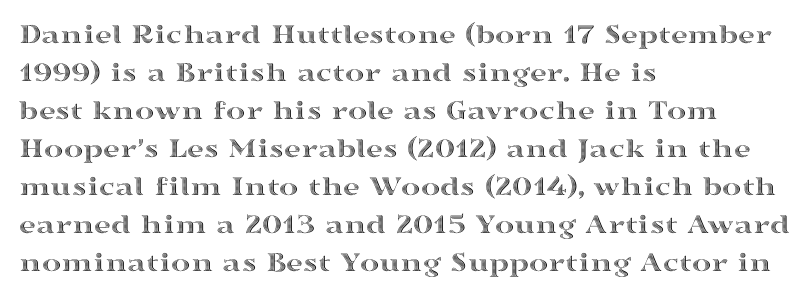
Q: Is the text italic (slanted)? A: No, it is upright.
Q: Is the text underlined? A: No.
Q: How is the paragraph aligned? A: Left-aligned.
Q: Is the spacing between letters normal or unusually wide? A: Normal.
Q: Is the spacing between lines tight, normal or loose? A: Normal.
Q: Width (condensed, normal, or wide)? A: Wide.
Q: x-height? A: Medium.
Q: Monospaced? A: No.
